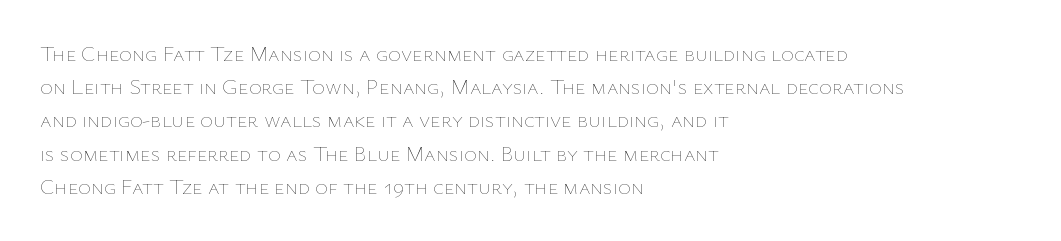
Q: Is the text bold? A: No.
Q: Is the text italic (slanted)? A: No, it is upright.
Q: Is the text underlined? A: No.
Q: How is the paragraph aligned? A: Left-aligned.
Q: Is the spacing between letters normal or unusually wide? A: Normal.
Q: Is the spacing between lines tight, normal or loose? A: Normal.
